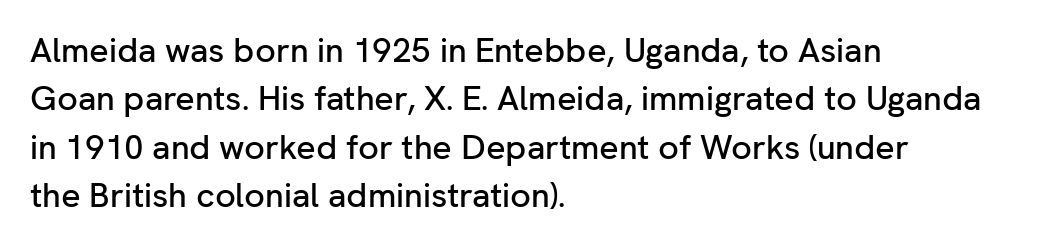
Q: Is the text italic (slanted)? A: No, it is upright.
Q: Is the typeface a serif or a sans-serif typeface? A: Sans-serif.
Q: Is the text underlined? A: No.
Q: How is the paragraph aligned? A: Left-aligned.
Q: Is the spacing between letters normal or unusually wide? A: Normal.
Q: Is the spacing between lines tight, normal or loose? A: Normal.
Q: Width (condensed, normal, or wide)? A: Normal.
Q: Stroke contrast? A: Low.
Q: x-height? A: Medium.
Q: Monospaced? A: No.
